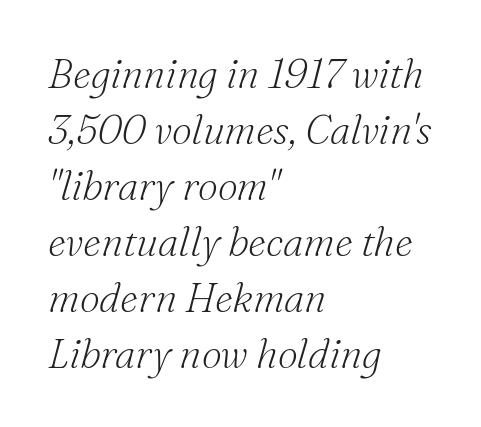
Q: Is the text bold? A: No.
Q: Is the text italic (slanted)? A: Yes, it leans right by about 16 degrees.
Q: Is the typeface a serif or a sans-serif typeface? A: Serif.
Q: Is the text underlined? A: No.
Q: How is the paragraph aligned? A: Left-aligned.
Q: Is the spacing between letters normal or unusually wide? A: Normal.
Q: Is the spacing between lines tight, normal or loose? A: Normal.
Q: Width (condensed, normal, or wide)? A: Normal.
Q: Stroke contrast? A: Medium.
Q: x-height? A: Small.
Q: Monospaced? A: No.
